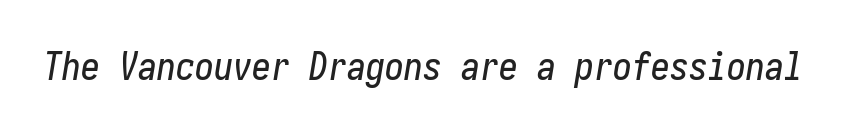
The image shows 38 px condensed type, italic (leaning right); set normal letter spacing, not underlined; low stroke contrast and a medium x-height.
